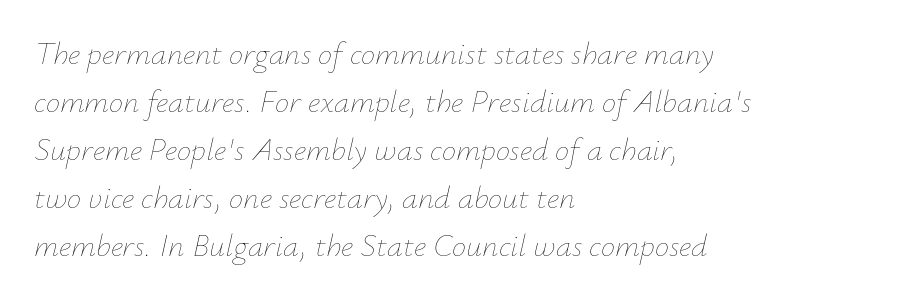
{"italic": "yes", "lean": "right", "slant_degrees": 12, "bold": "no", "weight": "thin", "width": "normal", "stroke_contrast": "low", "x_height": "small", "monospaced": "no", "underline": "no", "align": "left", "line_spacing": "normal", "line_spacing_ratio": 1.5, "letter_spacing": "normal", "letter_spacing_em": 0.0, "glyph_px": 32}
